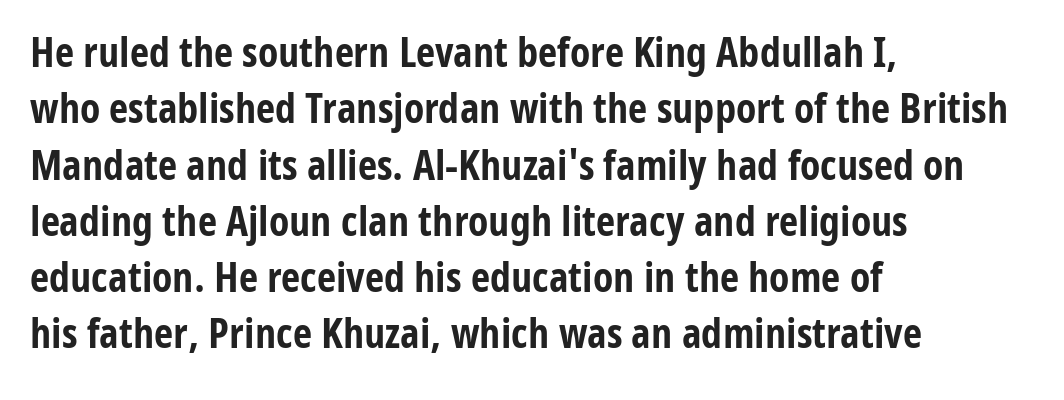
Q: Is the text bold? A: Yes.
Q: Is the text italic (slanted)? A: No, it is upright.
Q: Is the typeface a serif or a sans-serif typeface? A: Sans-serif.
Q: Is the text underlined? A: No.
Q: How is the paragraph aligned? A: Left-aligned.
Q: Is the spacing between letters normal or unusually wide? A: Normal.
Q: Is the spacing between lines tight, normal or loose? A: Normal.
Q: Width (condensed, normal, or wide)? A: Condensed.
Q: Stroke contrast? A: Low.
Q: x-height? A: Medium.
Q: Monospaced? A: No.
